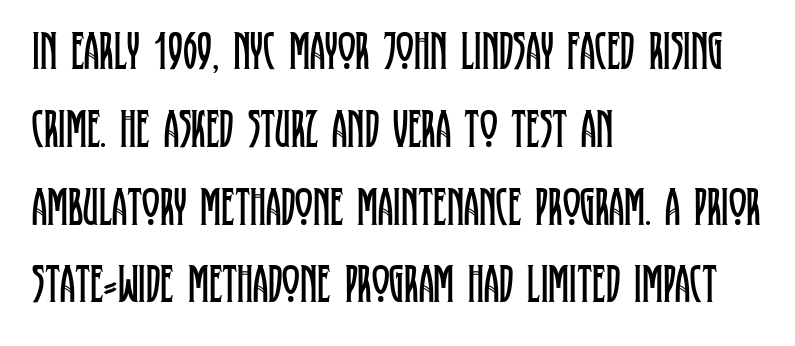
The image shows 54 px regular-weight, condensed serif type, upright; set left-aligned, normal line spacing (1.44x), normal letter spacing, not underlined; low stroke contrast and a large x-height.
